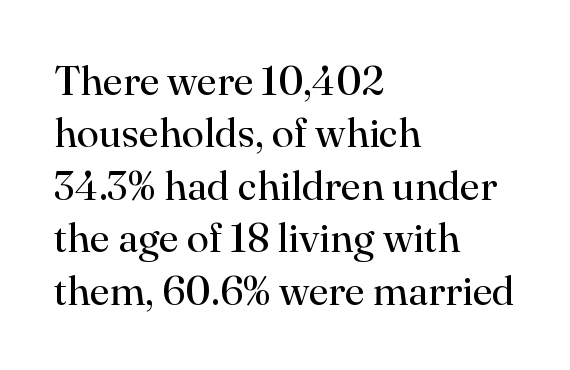
The image shows 41 px regular-weight serif type, upright; set left-aligned, normal line spacing (1.28x), normal letter spacing, not underlined; high stroke contrast and a small x-height.
